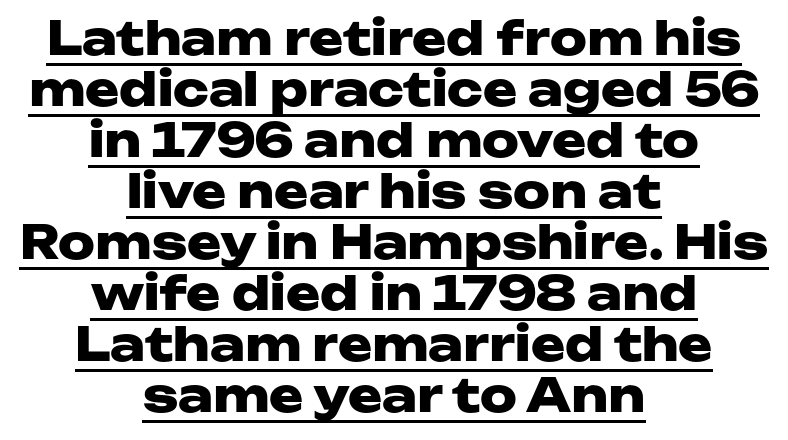
Whoever set this chose condensed vertical rhythm over breathing room. A student would call this center alignment; a typographer would say set centered. I'd describe the lettering as bold — thick and assertive. Posture: upright roman. Caption: standard tracking, unaltered.
